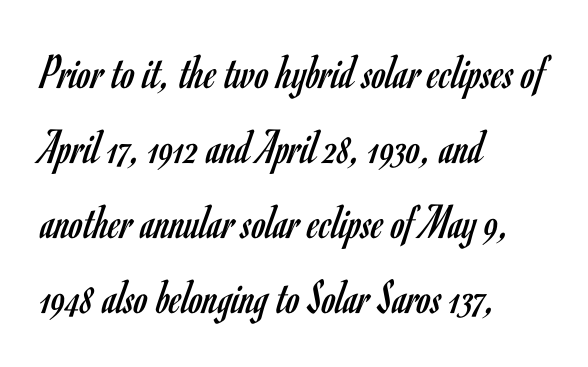
Notice how descenders clear the ascenders below comfortably — that's standard leading. Think of a printed novel: that variable character pitch is what you see here. Caption: multi-line text, flush left, ragged right. The characters display no serif detailing; their extremities are plain. No extra ink here — the face is not bold.
